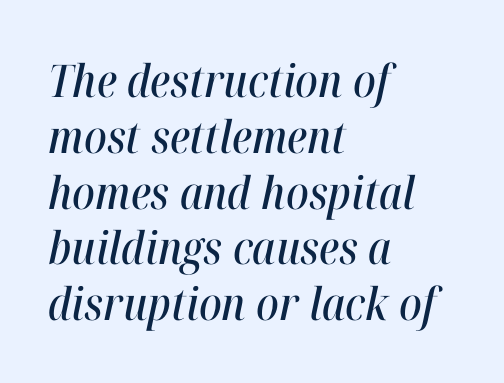
The image shows 45 px condensed type, italic (leaning right); set left-aligned, line spacing 1.24x, normal letter spacing, not underlined; high stroke contrast and a medium x-height.
